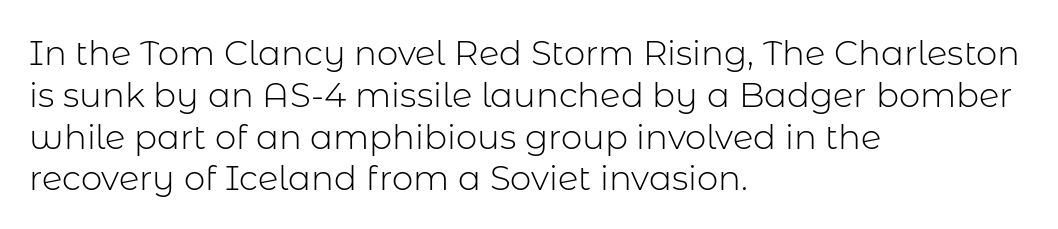
The image shows 34 px light sans-serif type, upright; set left-aligned, line spacing 1.23x, normal letter spacing, not underlined; low stroke contrast and a medium x-height.
